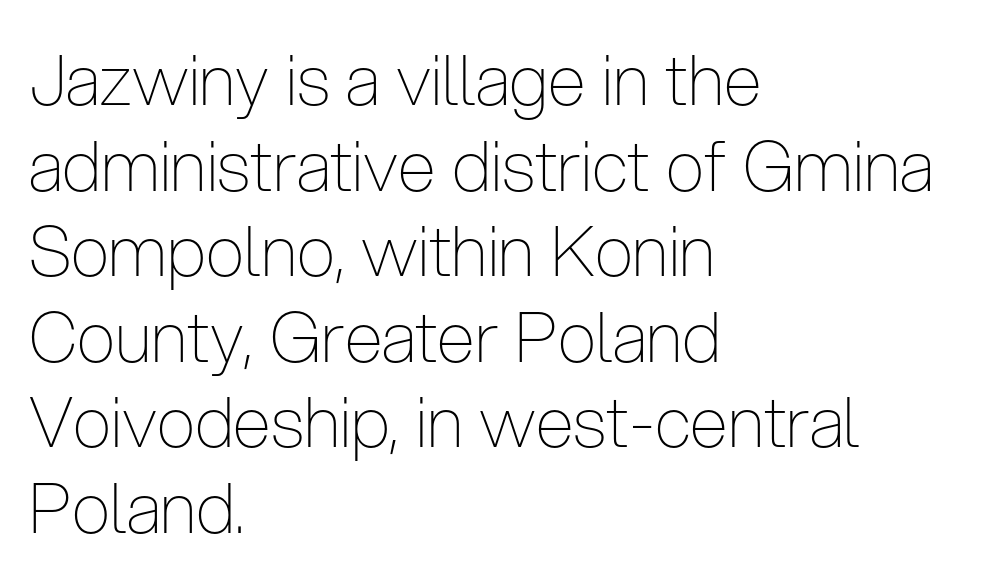
Is this a fixed-width face? No — the glyphs have proportional, varying widths. Summary of weight: not heavy and not bold. Posture: straight, roman, zero tilt. Visually the block forms a straight wall on the left and a jagged coastline on the right. Any mark beneath the type? The region is blank.
